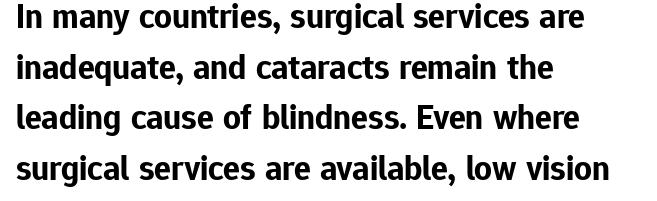
Q: Is the text bold? A: Yes.
Q: Is the text italic (slanted)? A: No, it is upright.
Q: Is the typeface a serif or a sans-serif typeface? A: Sans-serif.
Q: Is the text underlined? A: No.
Q: How is the paragraph aligned? A: Left-aligned.
Q: Is the spacing between letters normal or unusually wide? A: Normal.
Q: Is the spacing between lines tight, normal or loose? A: Normal.
Q: Width (condensed, normal, or wide)? A: Normal.
Q: Stroke contrast? A: Low.
Q: x-height? A: Medium.
Q: Monospaced? A: No.
